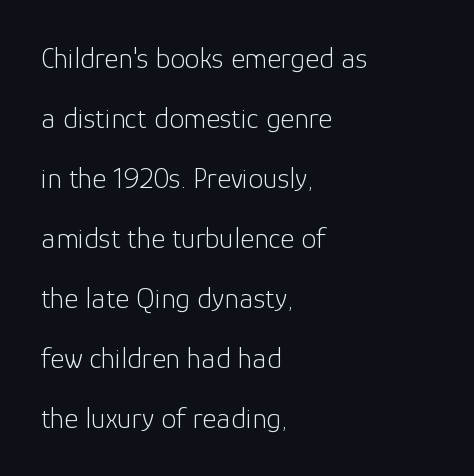
Q: Is the text bold? A: No.
Q: Is the text italic (slanted)? A: No, it is upright.
Q: Is the typeface a serif or a sans-serif typeface? A: Sans-serif.
Q: Is the text underlined? A: No.
Q: How is the paragraph aligned? A: Left-aligned.
Q: Is the spacing between letters normal or unusually wide? A: Normal.
Q: Is the spacing between lines tight, normal or loose? A: Loose.
Q: Width (condensed, normal, or wide)? A: Normal.
Q: Stroke contrast? A: Low.
Q: x-height? A: Medium.
Q: Monospaced? A: No.
